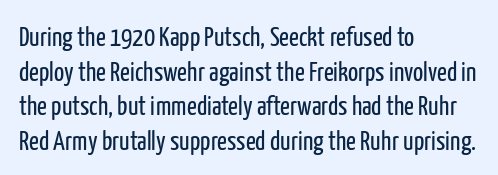
The block of text has a typical density, with ordinary space between rows. Which margin do the lines hug? The left one — the right edge is uneven. The space directly below the letters is spotless. This is the regular roman posture of the typeface. Does extra space separate the letters? No, they use regular spacing.
